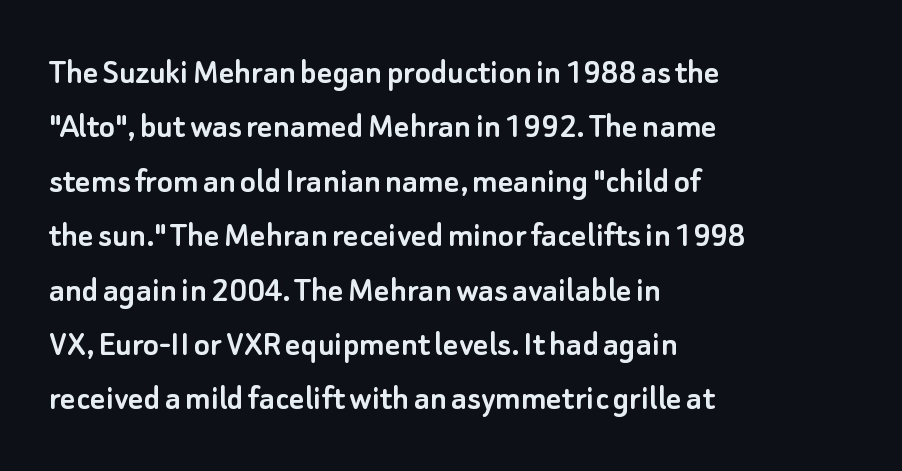
{"serif": "no", "italic": "no", "width": "normal", "stroke_contrast": "low", "x_height": "small", "monospaced": "no", "underline": "no", "align": "left", "line_spacing": "normal", "line_spacing_ratio": 1.47, "letter_spacing": "normal", "letter_spacing_em": 0.0, "glyph_px": 37}
